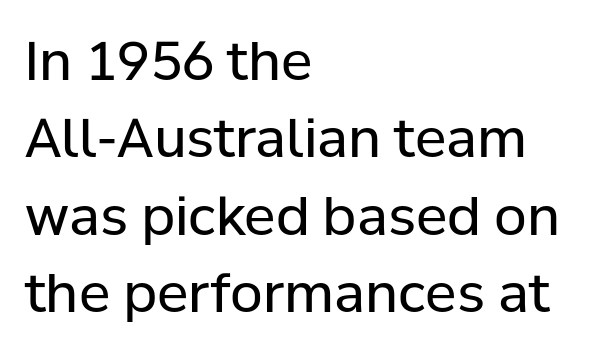
Q: Is the text bold? A: No.
Q: Is the text italic (slanted)? A: No, it is upright.
Q: Is the typeface a serif or a sans-serif typeface? A: Sans-serif.
Q: Is the text underlined? A: No.
Q: How is the paragraph aligned? A: Left-aligned.
Q: Is the spacing between letters normal or unusually wide? A: Normal.
Q: Is the spacing between lines tight, normal or loose? A: Normal.
Q: Width (condensed, normal, or wide)? A: Normal.
Q: Stroke contrast? A: Low.
Q: x-height? A: Medium.
Q: Monospaced? A: No.
